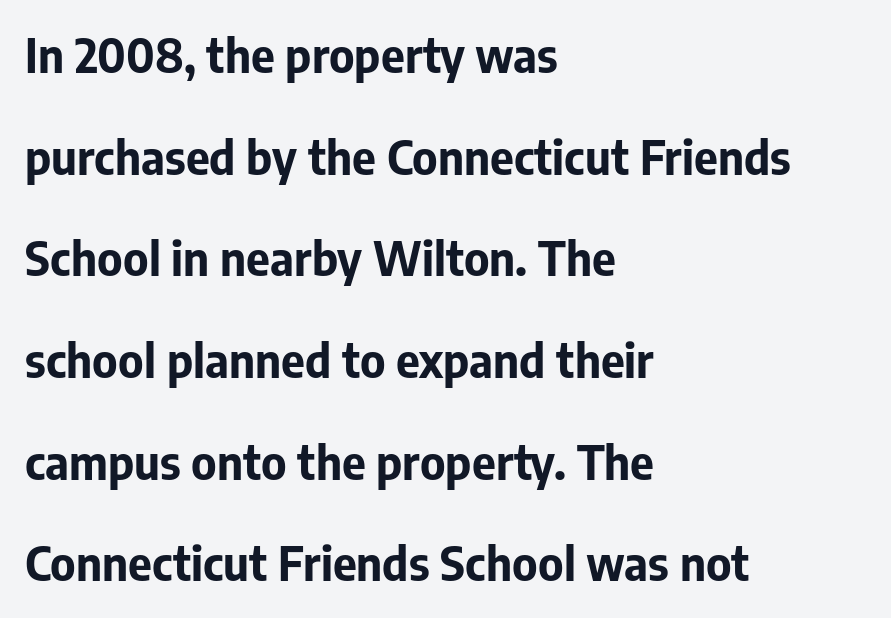
Tall strokes in this sample are plumb rather than angled. Short and long lines alike share a common starting point at left. How are the letters spaced? Ordinarily, with no added tracking. Successive baselines arrive slowly, with a big drop between each.
